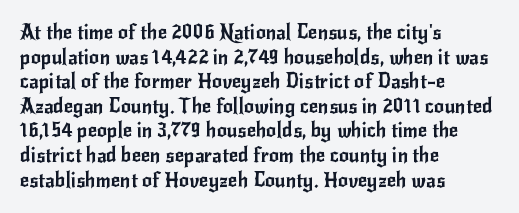
Here the glyphs are tracked normally, forming tight word shapes. The baseline area is clear. Ascenders rise straight up at ninety degrees. These lines stack with their left ends in a neat column.
